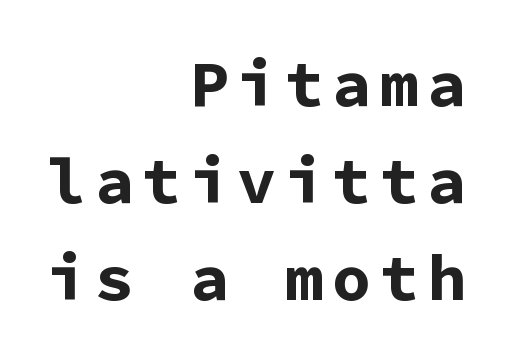
{"serif": "no", "italic": "no", "bold": "yes", "weight": "bold", "width": "normal", "stroke_contrast": "low", "x_height": "medium", "monospaced": "yes", "underline": "no", "align": "right", "line_spacing": "normal", "line_spacing_ratio": 1.49, "glyph_px": 65}
